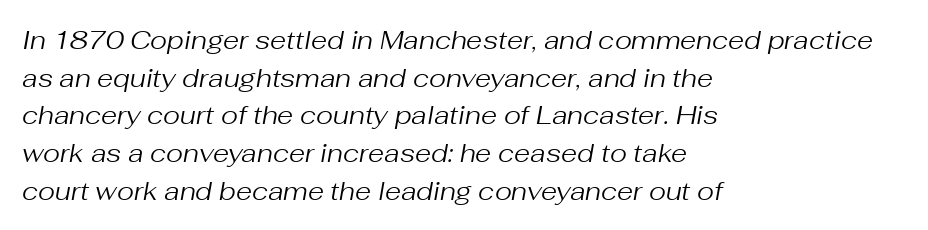
The passage shown has conventional tracking throughout. A typesetter would mark this as italic. Whoever set this chose a conventional vertical rhythm. Type without underlining. Line starts are locked; line ends wander. Think standard paragraph weight, or any step lighter than that.
